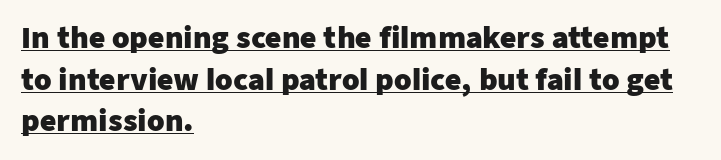
Q: Is the text bold? A: Yes.
Q: Is the text italic (slanted)? A: No, it is upright.
Q: Is the typeface a serif or a sans-serif typeface? A: Sans-serif.
Q: Is the text underlined? A: Yes.
Q: How is the paragraph aligned? A: Left-aligned.
Q: Is the spacing between letters normal or unusually wide? A: Normal.
Q: Is the spacing between lines tight, normal or loose? A: Normal.
Q: Width (condensed, normal, or wide)? A: Normal.
Q: Stroke contrast? A: Low.
Q: x-height? A: Medium.
Q: Monospaced? A: No.
